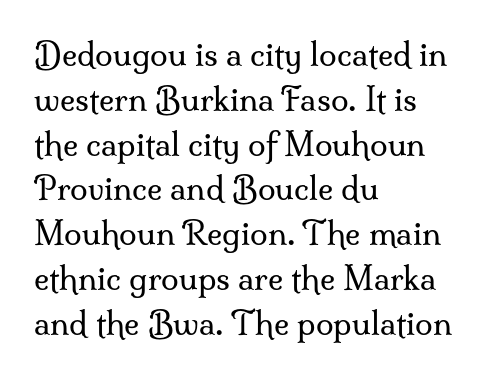
The image shows 32 px regular-weight serif type, upright; set left-aligned, normal line spacing (1.4x), normal letter spacing, not underlined; medium stroke contrast and a small x-height.
